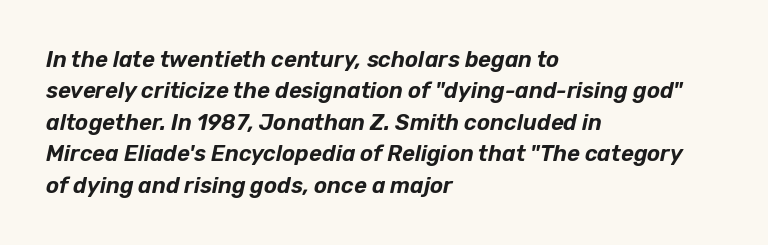
The image shows 22 px text type, italic (leaning right); set left-aligned, normal line spacing (1.43x), normal letter spacing, not underlined.
